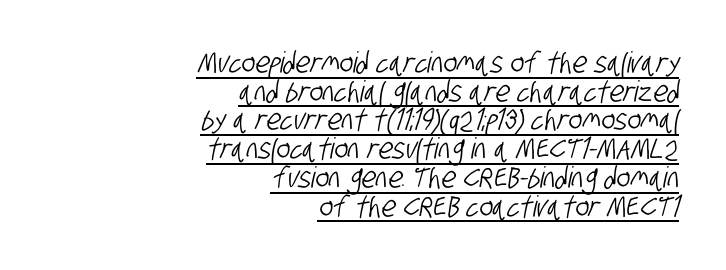
Q: Is the typeface a serif or a sans-serif typeface? A: Sans-serif.
Q: Is the text underlined? A: Yes.
Q: How is the paragraph aligned? A: Right-aligned.
Q: Is the spacing between letters normal or unusually wide? A: Normal.
Q: Is the spacing between lines tight, normal or loose? A: Tight.
Q: Width (condensed, normal, or wide)? A: Condensed.
Q: Stroke contrast? A: Low.
Q: x-height? A: Large.
Q: Monospaced? A: No.
